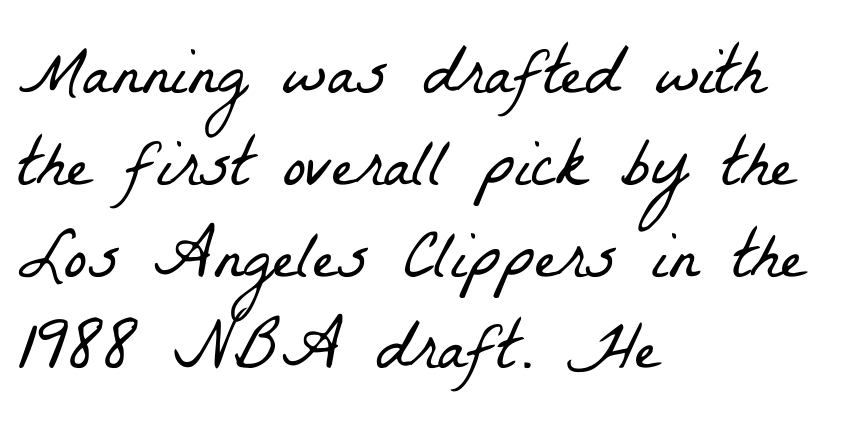
The image shows 69 px light, condensed serif type; set left-aligned, normal line spacing (1.33x), normal letter spacing, not underlined; low stroke contrast and a medium x-height.
